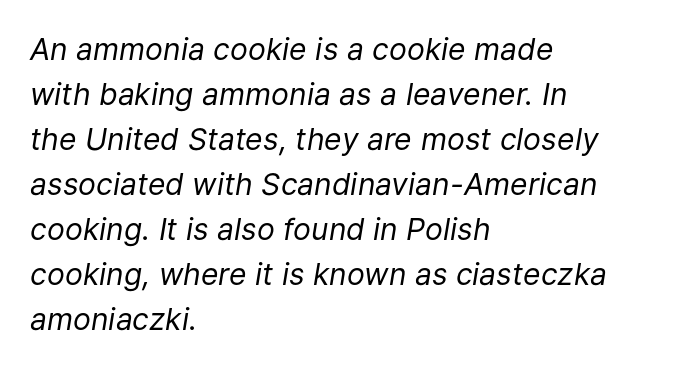
In terms of posture, this sample is oblique. Character widths vary here, with narrow letters taking less room than wide ones. In terms of letterspacing, this is plain default setting. One-word summary of the alignment: left. Words float on clear page, feet unadorned. Unbolded letterforms with no extra heft.
